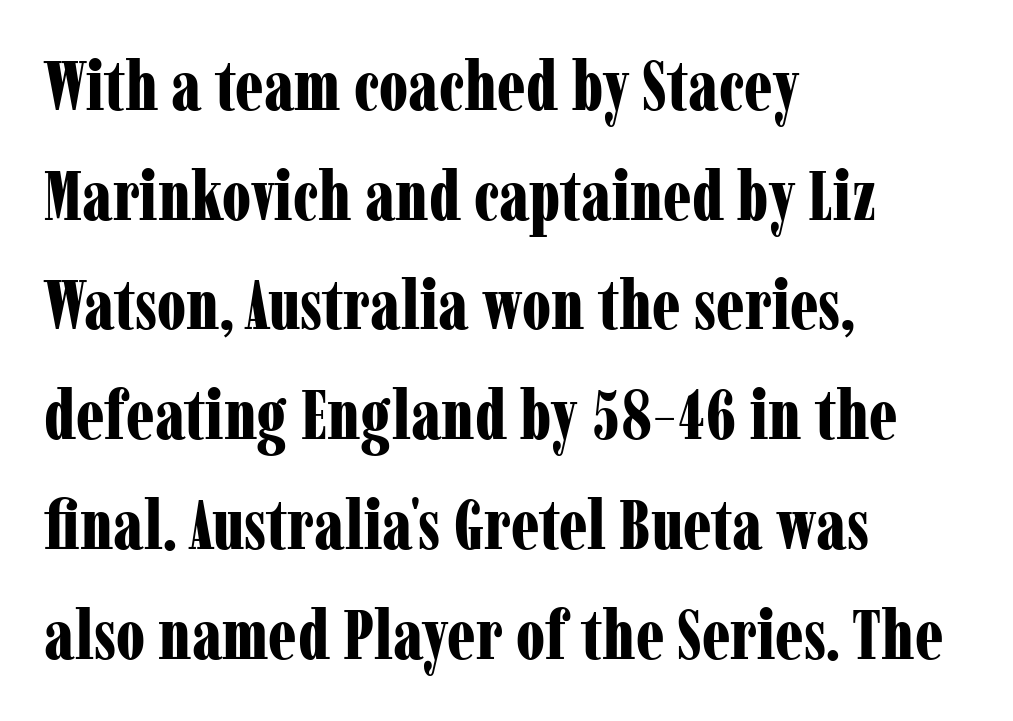
Typesetter's note: full bold, strokes at maximum text heaviness. Descenders are the only things crossing below the line. Font category for this specimen: serif. Horizontal bands of white between lines are of average thickness. The compositor pushed each line to the left boundary. The face used here is proportionally spaced, like ordinary book or web type.
